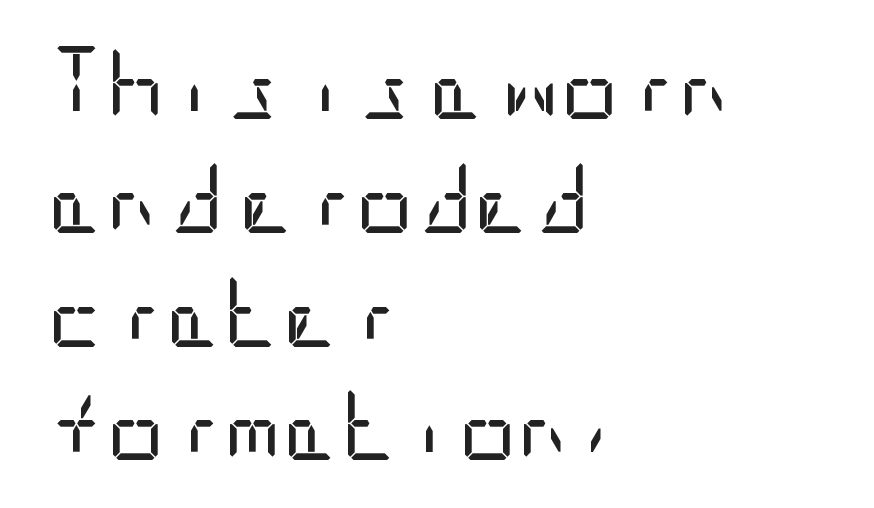
Q: Is the text bold? A: No.
Q: Is the text italic (slanted)? A: No, it is upright.
Q: Is the typeface a serif or a sans-serif typeface? A: Sans-serif.
Q: Is the text underlined? A: No.
Q: How is the paragraph aligned? A: Left-aligned.
Q: Is the spacing between letters normal or unusually wide? A: Normal.
Q: Is the spacing between lines tight, normal or loose? A: Normal.
Q: Width (condensed, normal, or wide)? A: Condensed.
Q: Stroke contrast? A: Low.
Q: x-height? A: Large.
